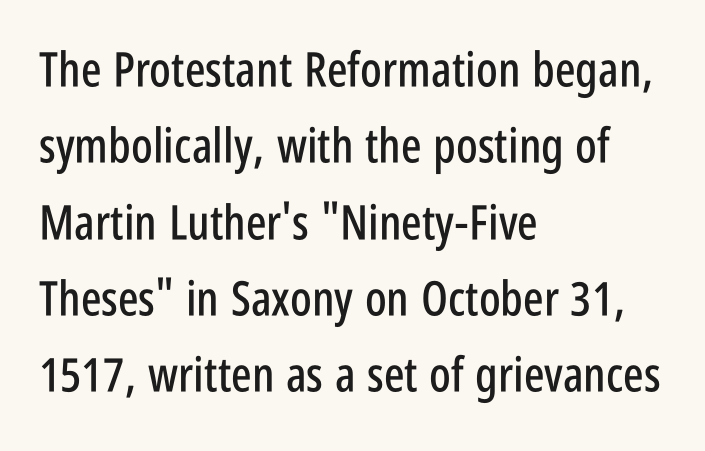
Q: Is the text italic (slanted)? A: No, it is upright.
Q: Is the typeface a serif or a sans-serif typeface? A: Sans-serif.
Q: Is the text underlined? A: No.
Q: How is the paragraph aligned? A: Left-aligned.
Q: Is the spacing between letters normal or unusually wide? A: Normal.
Q: Is the spacing between lines tight, normal or loose? A: Normal.
Q: Width (condensed, normal, or wide)? A: Condensed.
Q: Stroke contrast? A: Low.
Q: x-height? A: Large.
Q: Monospaced? A: No.
